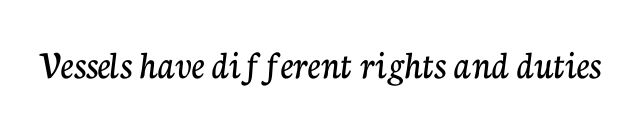
Q: Is the text italic (slanted)? A: Yes.
Q: Is the typeface a serif or a sans-serif typeface? A: Serif.
Q: Is the text underlined? A: No.
Q: Is the spacing between letters normal or unusually wide? A: Normal.
Q: Width (condensed, normal, or wide)? A: Normal.
Q: Stroke contrast? A: Low.
Q: x-height? A: Medium.
Q: Monospaced? A: No.
